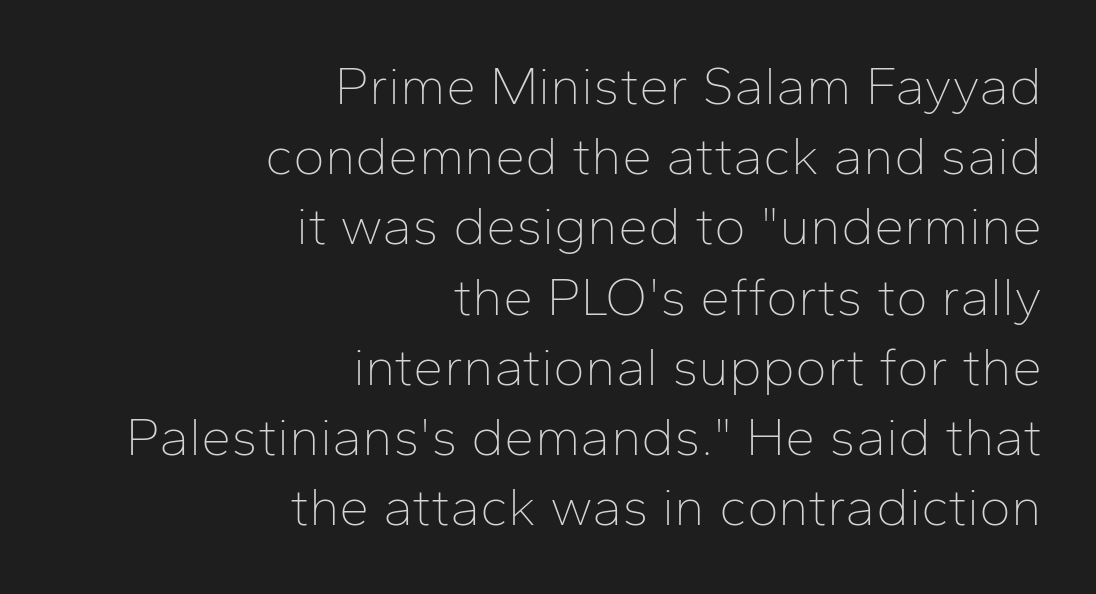
Q: Is the text bold? A: No.
Q: Is the text italic (slanted)? A: No, it is upright.
Q: Is the typeface a serif or a sans-serif typeface? A: Sans-serif.
Q: Is the text underlined? A: No.
Q: How is the paragraph aligned? A: Right-aligned.
Q: Is the spacing between letters normal or unusually wide? A: Normal.
Q: Is the spacing between lines tight, normal or loose? A: Normal.
Q: Width (condensed, normal, or wide)? A: Normal.
Q: Stroke contrast? A: Low.
Q: x-height? A: Medium.
Q: Monospaced? A: No.
